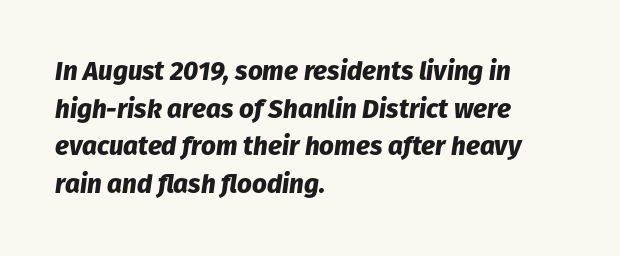
The image shows 26 px bold type, italic (leaning right); set left-aligned, normal line spacing (1.45x), normal letter spacing, not underlined.
